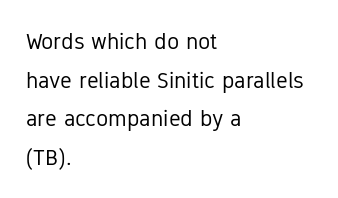
Q: Is the text bold? A: No.
Q: Is the text italic (slanted)? A: No, it is upright.
Q: Is the text underlined? A: No.
Q: How is the paragraph aligned? A: Left-aligned.
Q: Is the spacing between letters normal or unusually wide? A: Normal.
Q: Is the spacing between lines tight, normal or loose? A: Normal.
